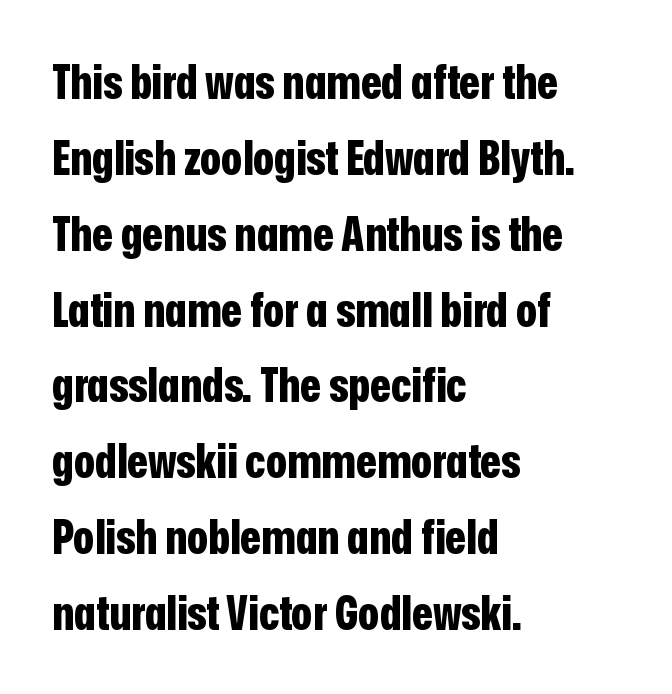
Caption: multi-line text, flush left, ragged right. Looks like regular typesetting: each glyph gets only the width it needs. The face used here has the dense, thick strokes of a bold. This is roman type, the default non-slanted kind. Glance below the letters and you will spot only blank space. Is the letter spacing exaggerated? No — it looks like the ordinary default.
